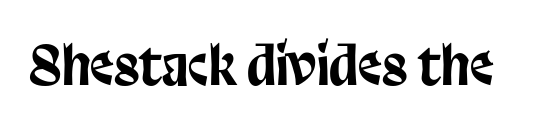
Note the varied advance widths — an 'i' is clearly narrower than an 'm'. The glyphs are unaccompanied by any horizontal stroke below them. Italic? Not at all — the glyphs are vertical. Short note: letters normally spaced. Each letter's strokes conclude bluntly, with no projecting serifs.
